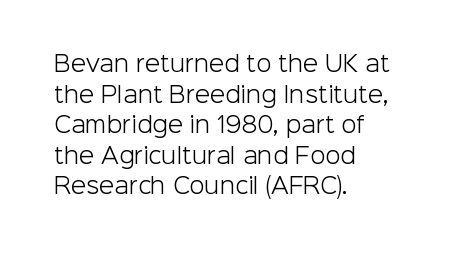
{"italic": "no", "bold": "no", "underline": "no", "align": "left", "line_spacing": "normal", "line_spacing_ratio": 1.39, "letter_spacing": "normal", "letter_spacing_em": 0.0, "glyph_px": 22}
